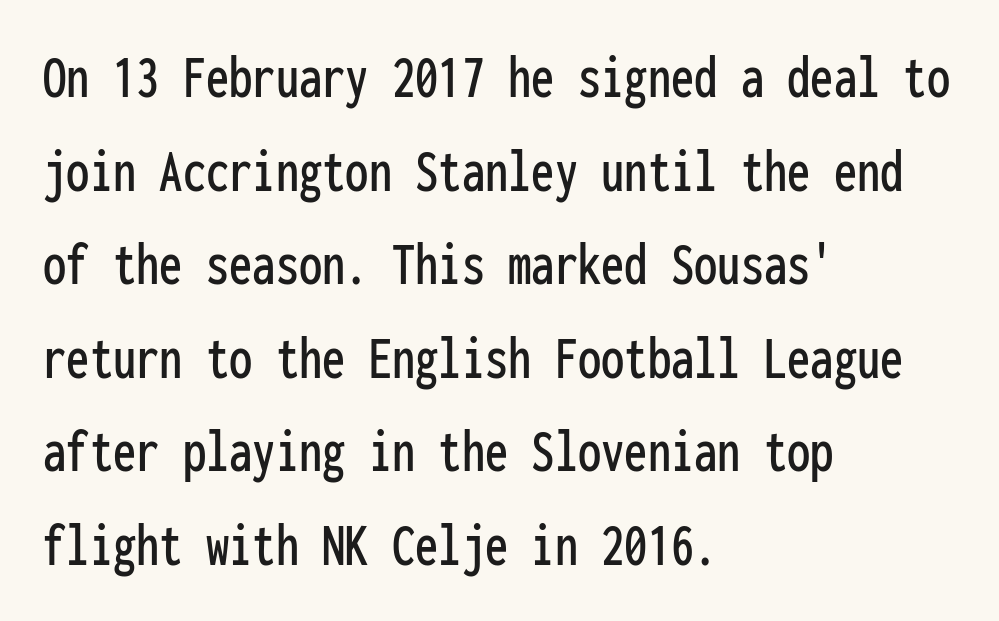
The image shows 62 px condensed sans-serif type, upright, monospaced; set left-aligned, normal line spacing (1.51x), normal letter spacing, not underlined; low stroke contrast and a medium x-height.
